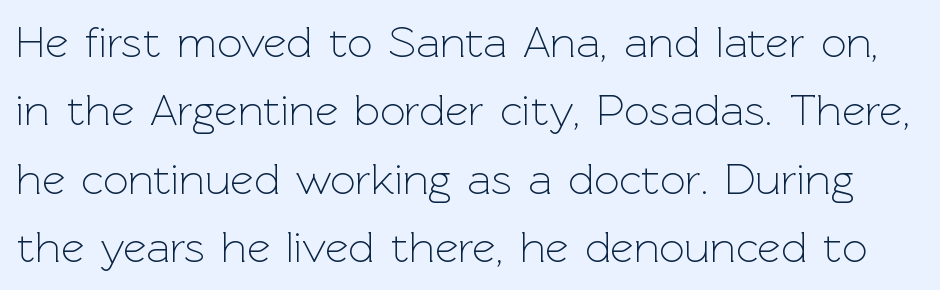
The image shows 45 px light sans-serif type, upright; set normal line spacing (1.52x), normal letter spacing, not underlined; a medium x-height.
